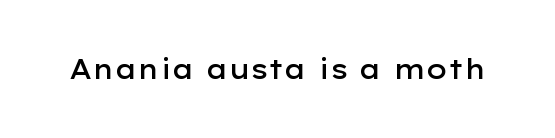
Q: Is the text bold? A: Semi-bold.
Q: Is the text italic (slanted)? A: No, it is upright.
Q: Is the text underlined? A: No.
Q: Is the spacing between letters normal or unusually wide? A: Normal.
